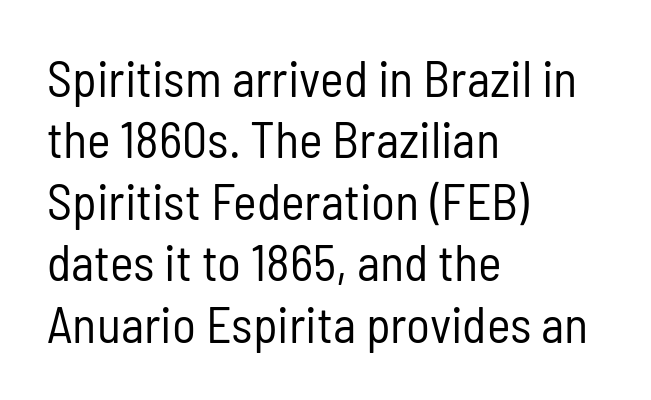
A quiet, ordinary-to-light weight characterises the typeface. This is sans-serif lettering, the kind often seen on screens and signage. Spacing verdict: proportional, widths tailored to each character. Which margin do the lines hug? The left one — the right edge is uneven. Inter-character spacing is left at the font's built-in metrics. The letters stand upright; this is a roman face.
